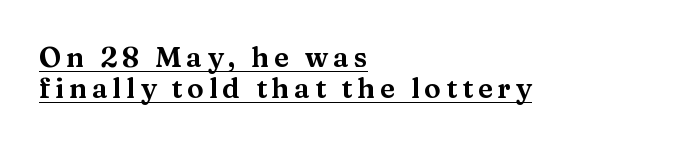
Q: Is the text italic (slanted)? A: No, it is upright.
Q: Is the typeface a serif or a sans-serif typeface? A: Serif.
Q: Is the text underlined? A: Yes.
Q: How is the paragraph aligned? A: Left-aligned.
Q: Is the spacing between lines tight, normal or loose? A: Tight.
Q: Width (condensed, normal, or wide)? A: Wide.
Q: Stroke contrast? A: Medium.
Q: x-height? A: Medium.
Q: Monospaced? A: No.
